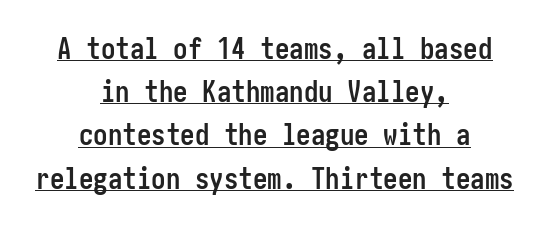
Q: Is the text bold? A: Yes.
Q: Is the text italic (slanted)? A: No, it is upright.
Q: Is the typeface a serif or a sans-serif typeface? A: Sans-serif.
Q: Is the text underlined? A: Yes.
Q: How is the paragraph aligned? A: Centered.
Q: Is the spacing between letters normal or unusually wide? A: Normal.
Q: Is the spacing between lines tight, normal or loose? A: Normal.
Q: Width (condensed, normal, or wide)? A: Condensed.
Q: Stroke contrast? A: Low.
Q: x-height? A: Medium.
